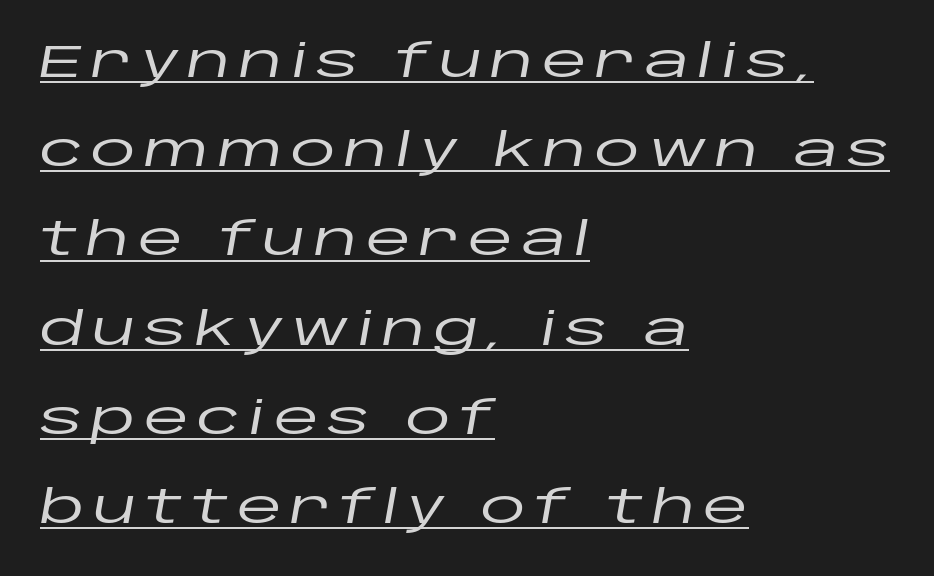
Does the leading feel generous? Absolutely, it's lavish. Do the characters align in a grid? No, the font is proportional. The glyphs are accompanied by a horizontal stroke just below them. The text block is weighted toward the left margin, trailing off unevenly rightward.
